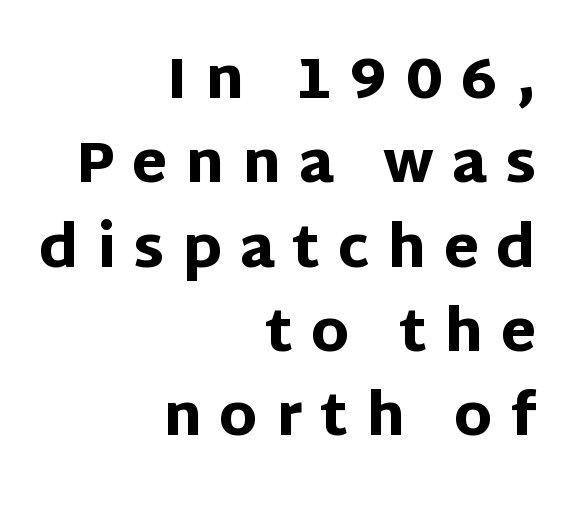
{"serif": "no", "italic": "no", "bold": "yes", "weight": "heavy", "width": "normal", "stroke_contrast": "low", "x_height": "large", "monospaced": "no", "underline": "no", "align": "right", "line_spacing": "normal", "line_spacing_ratio": 1.48, "letter_spacing": "wide", "letter_spacing_em": 0.31, "glyph_px": 57}
